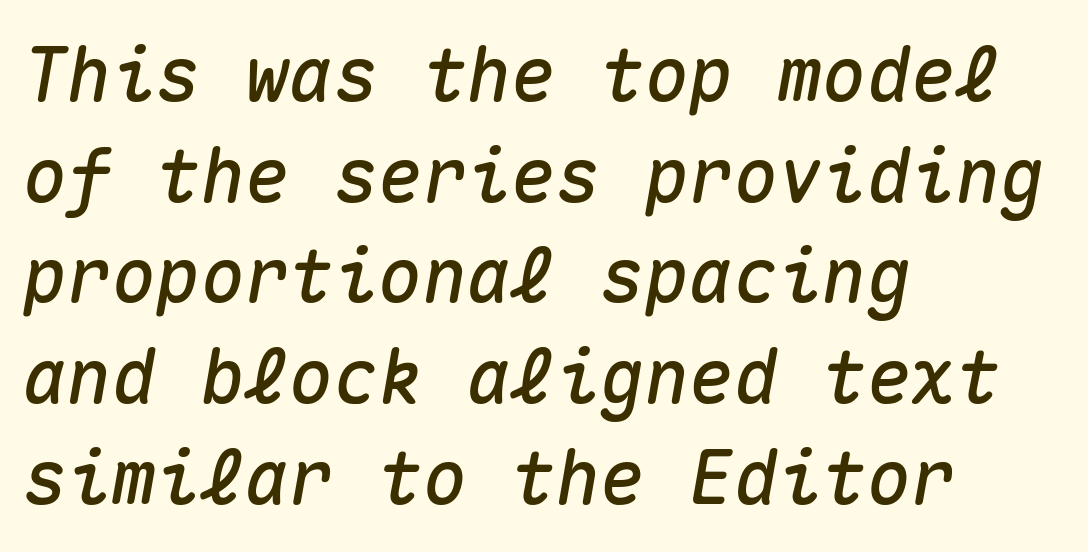
The image shows 74 px text type, italic (leaning right), monospaced; set left-aligned, normal line spacing (1.36x), normal letter spacing, not underlined; medium stroke contrast and a medium x-height.
